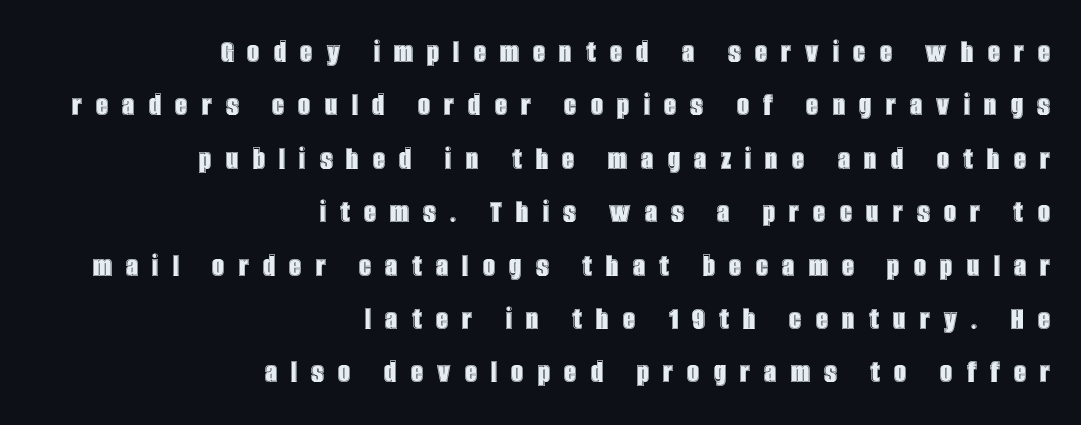
Q: Is the text italic (slanted)? A: No, it is upright.
Q: Is the text underlined? A: No.
Q: How is the paragraph aligned? A: Right-aligned.
Q: Is the spacing between letters normal or unusually wide? A: Unusually wide.
Q: Is the spacing between lines tight, normal or loose? A: Normal.
Q: Width (condensed, normal, or wide)? A: Condensed.
Q: x-height? A: Large.
Q: Monospaced? A: No.
